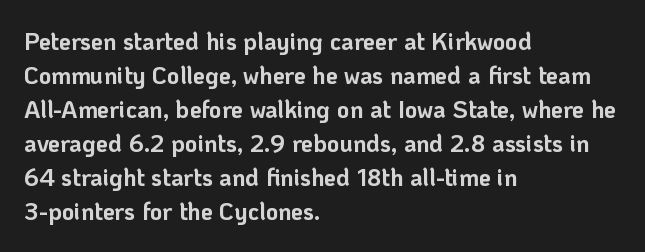
The passage shown stacks its lines at a standard gap. These lines keep a tight, regular rhythm from letter to letter. Descenders hang freely into open space. The sample has been set heavy, in full bold. Leftover space on each line is placed entirely after the last word. Nope, not italic — everything's standing straight.
